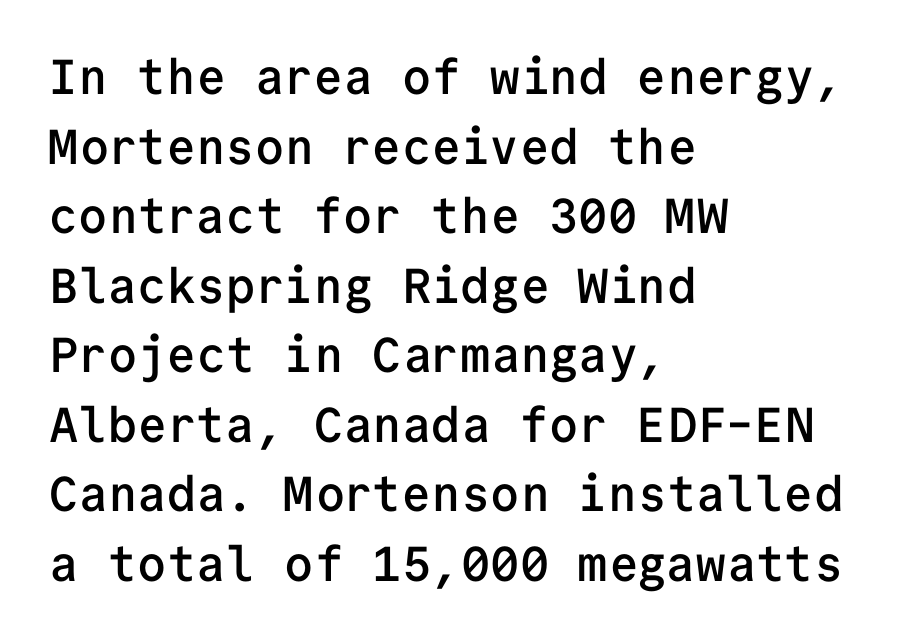
The image shows 49 px semibold sans-serif type, upright, monospaced; set left-aligned, normal line spacing (1.42x), normal letter spacing, not underlined; low stroke contrast and a medium x-height.
